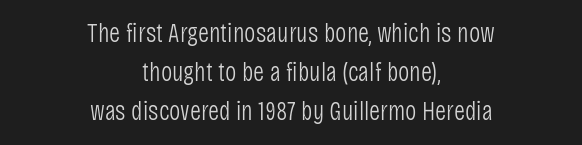
Bold? No — there's no thickening of the strokes. Tracking value appears to be zero — textbook default spacing. This sample is center-justified, so both line endings float freely. This sample keeps an unexceptional amount of space between lines. Type without underlining.
